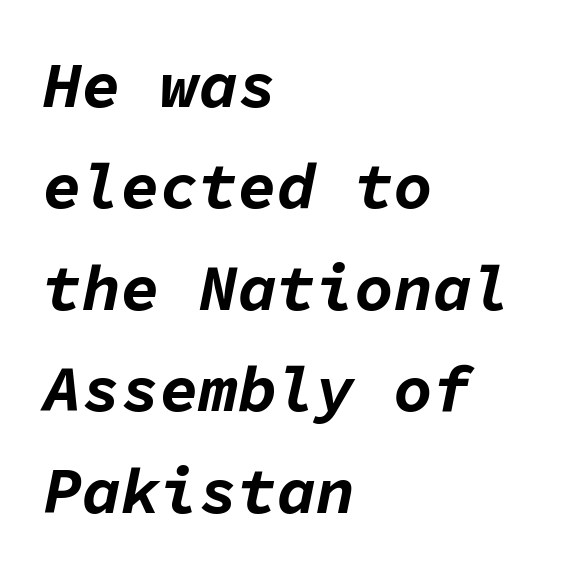
Q: Is the text bold? A: Yes.
Q: Is the text italic (slanted)? A: Yes, it leans right by about 11 degrees.
Q: Is the text underlined? A: No.
Q: How is the paragraph aligned? A: Left-aligned.
Q: Is the spacing between letters normal or unusually wide? A: Normal.
Q: Is the spacing between lines tight, normal or loose? A: Normal.
Q: Width (condensed, normal, or wide)? A: Normal.
Q: Stroke contrast? A: Low.
Q: x-height? A: Medium.
Q: Monospaced? A: Yes.
